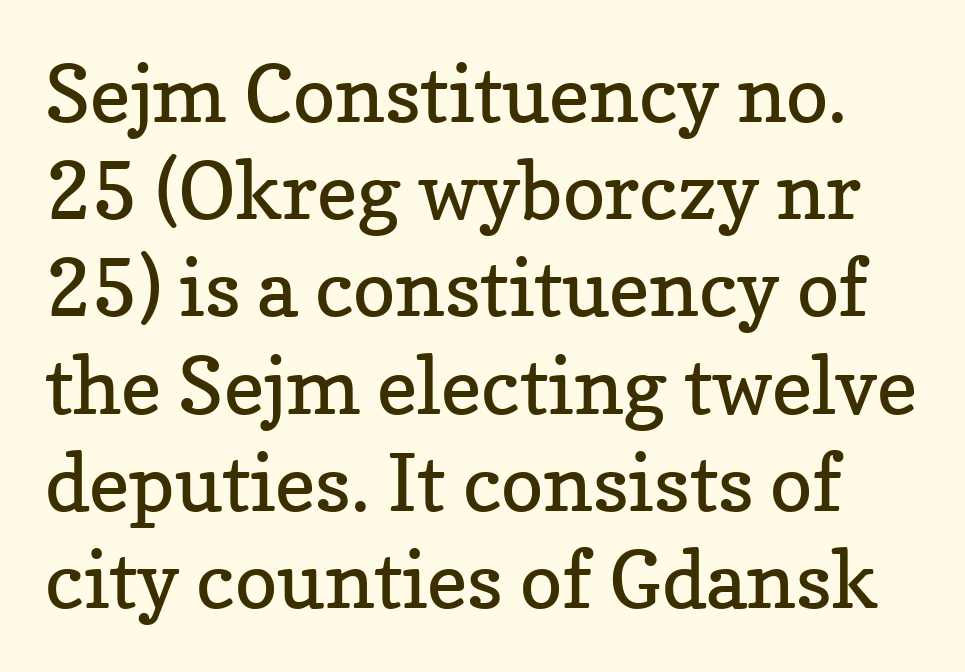
Q: Is the text bold? A: No.
Q: Is the text italic (slanted)? A: No, it is upright.
Q: Is the typeface a serif or a sans-serif typeface? A: Serif.
Q: Is the text underlined? A: No.
Q: Is the spacing between letters normal or unusually wide? A: Normal.
Q: Width (condensed, normal, or wide)? A: Normal.
Q: Stroke contrast? A: Low.
Q: x-height? A: Medium.
Q: Monospaced? A: No.
